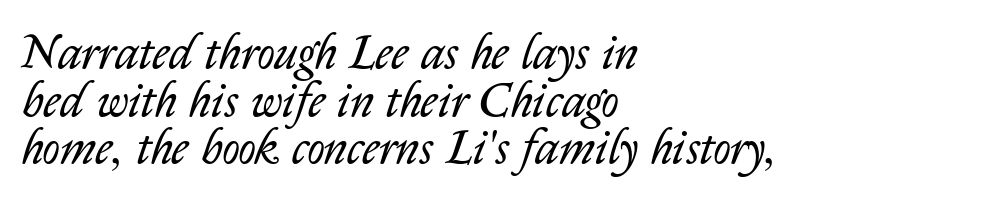
{"italic": "yes", "lean": "right", "slant_degrees": 14, "bold": "no", "weight": "regular", "width": "normal", "stroke_contrast": "low", "x_height": "medium", "monospaced": "no", "underline": "no", "align": "left", "line_spacing": "tight", "line_spacing_ratio": 0.99, "letter_spacing": "normal", "letter_spacing_em": 0.0, "glyph_px": 48}
